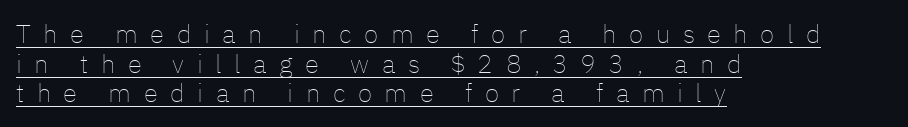
Q: Is the text bold? A: No.
Q: Is the text italic (slanted)? A: No, it is upright.
Q: Is the text underlined? A: Yes.
Q: How is the paragraph aligned? A: Left-aligned.
Q: Is the spacing between letters normal or unusually wide? A: Unusually wide.
Q: Is the spacing between lines tight, normal or loose? A: Tight.
